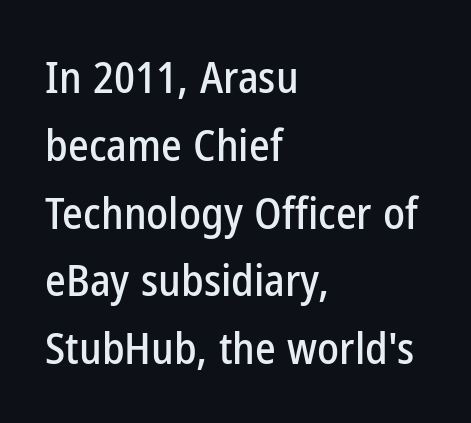
{"serif": "no", "italic": "no", "width": "condensed", "stroke_contrast": "low", "x_height": "medium", "monospaced": "no", "underline": "no", "align": "left", "line_spacing": "normal", "line_spacing_ratio": 1.54, "letter_spacing": "normal", "letter_spacing_em": 0.0, "glyph_px": 44}
